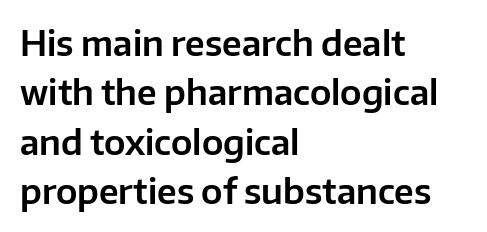
Summary of vertical rhythm: regular, with standard interline spacing. You can tell from the bare stems that sans-serif type was used. Horizontal alignment here is leftward, the default for most running prose. Is this a fixed-width face? No — the glyphs have proportional, varying widths. The typography opts for an upright posture over an oblique one.
